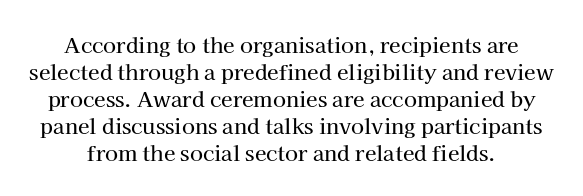
{"italic": "no", "underline": "no", "line_spacing": "normal", "line_spacing_ratio": 1.28, "letter_spacing": "normal", "letter_spacing_em": 0.0, "glyph_px": 21}
